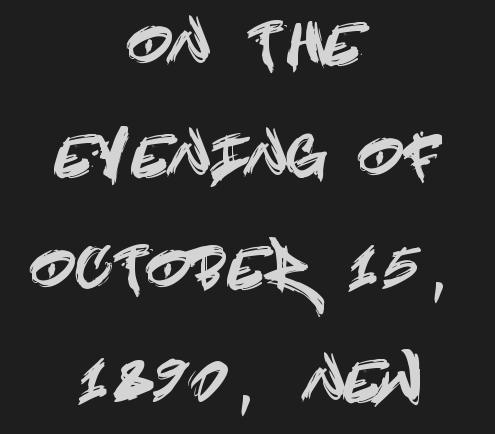
The image shows 55 px condensed sans-serif type; set centered, loose line spacing (2.04x), not underlined; a large x-height.
